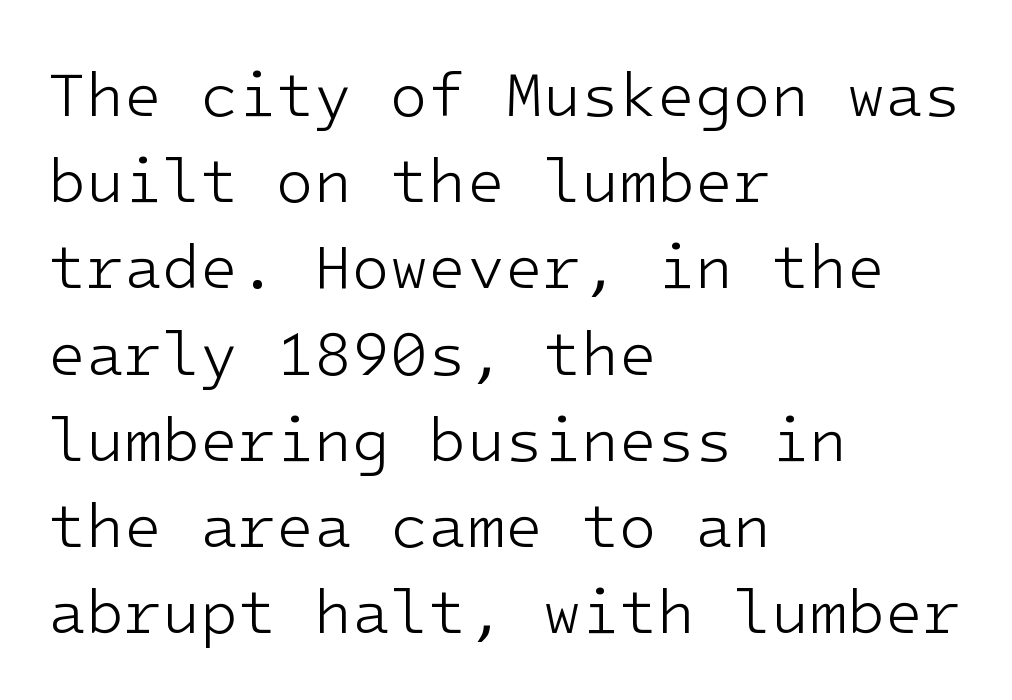
Clear beneath every line of the passage. Stroke mass is kept to a normal reading level or below. If you drew a ruler down the left edge, every line would touch it. Rows of type keep a routine distance in the vertical direction. This rendering leaves character spacing at its baseline value.
